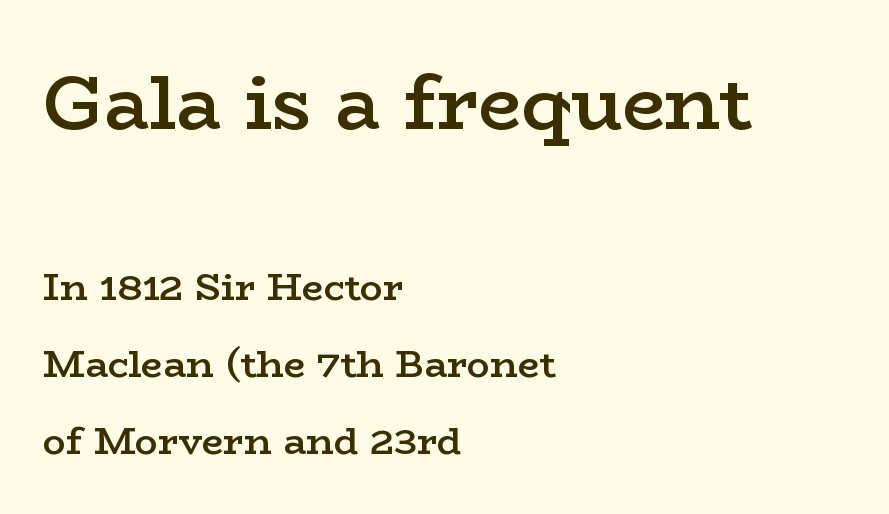
{"serif": "yes", "italic": "no", "bold": "semi", "weight": "semibold", "width": "wide", "stroke_contrast": "low", "x_height": "medium", "monospaced": "no", "underline": "no", "align": "left", "line_spacing": "loose", "line_spacing_ratio": 2.02, "letter_spacing": "normal", "letter_spacing_em": 0.0, "larger_block": "first", "size_ratio": 2.0, "glyph_px": 76}
